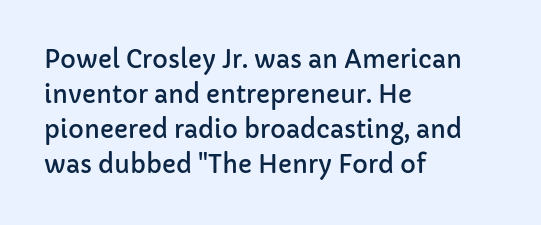
The image shows 24 px text type, upright; set left-aligned, normal line spacing (1.46x), normal letter spacing, not underlined.
